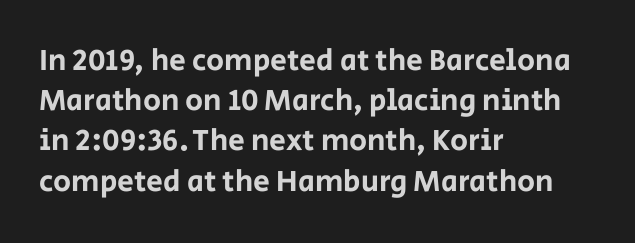
Q: Is the text italic (slanted)? A: No, it is upright.
Q: Is the typeface a serif or a sans-serif typeface? A: Sans-serif.
Q: Is the text underlined? A: No.
Q: How is the paragraph aligned? A: Left-aligned.
Q: Is the spacing between letters normal or unusually wide? A: Normal.
Q: Is the spacing between lines tight, normal or loose? A: Normal.
Q: Width (condensed, normal, or wide)? A: Normal.
Q: Stroke contrast? A: Low.
Q: x-height? A: Large.
Q: Monospaced? A: No.
